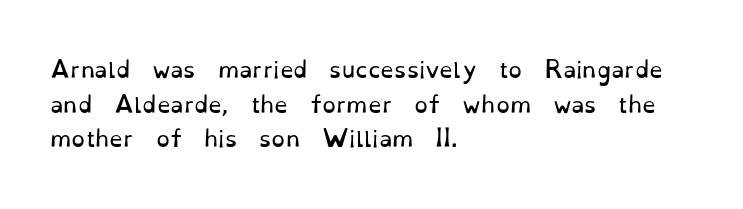
The image shows 22 px text type, upright; set left-aligned, normal line spacing (1.57x), normal letter spacing, not underlined.
